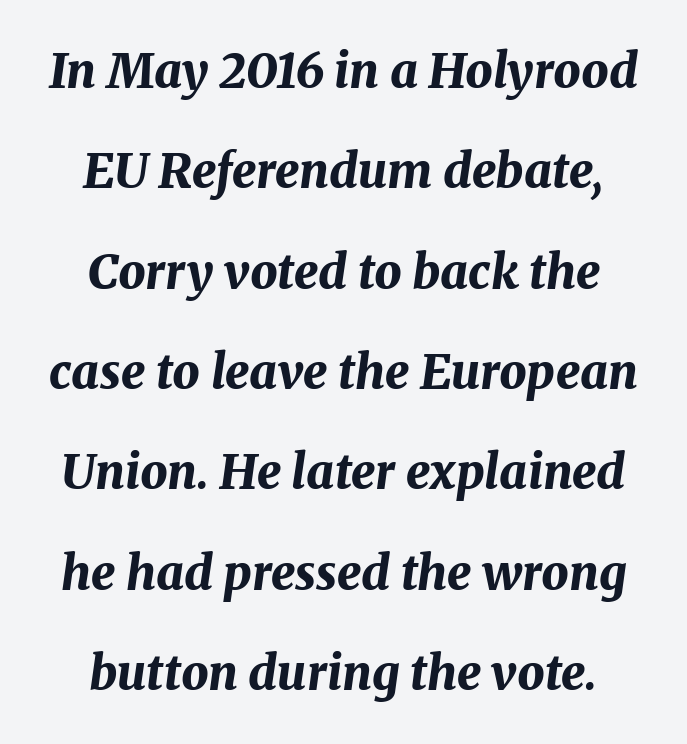
Q: Is the text bold? A: Yes.
Q: Is the text italic (slanted)? A: Yes, it leans right by about 8 degrees.
Q: Is the text underlined? A: No.
Q: How is the paragraph aligned? A: Centered.
Q: Is the spacing between letters normal or unusually wide? A: Normal.
Q: Is the spacing between lines tight, normal or loose? A: Loose.
Q: Width (condensed, normal, or wide)? A: Normal.
Q: Stroke contrast? A: Medium.
Q: x-height? A: Medium.
Q: Monospaced? A: No.
